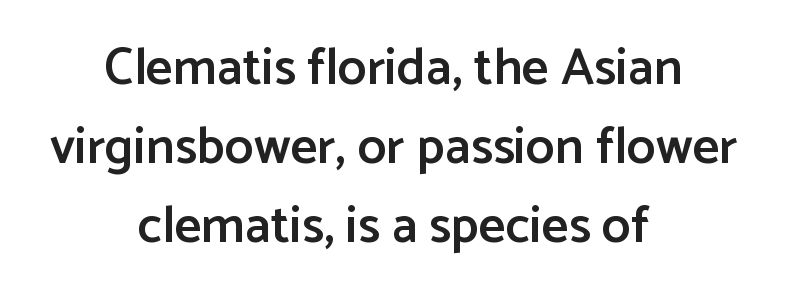
The image shows 52 px semibold sans-serif type, upright; set centered, normal line spacing (1.52x), normal letter spacing, not underlined; low stroke contrast and a medium x-height.
